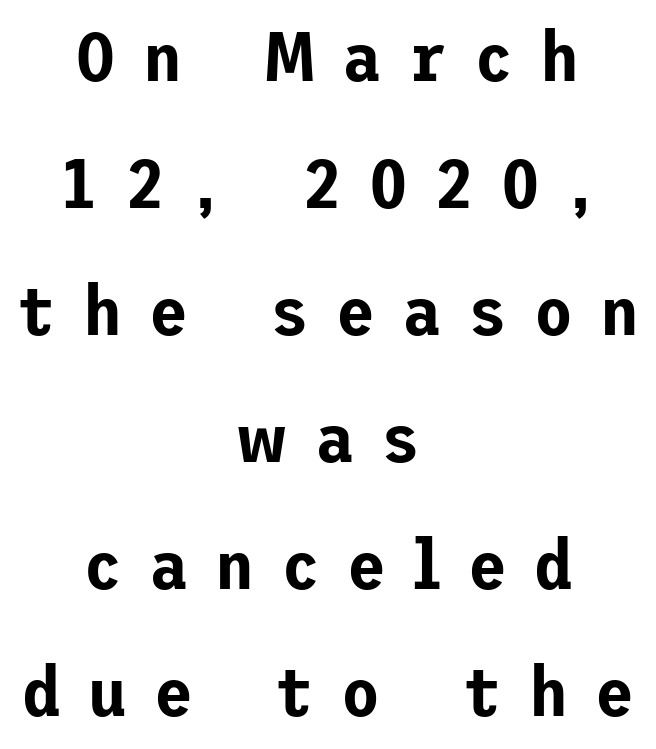
{"serif": "no", "italic": "no", "width": "normal", "stroke_contrast": "low", "x_height": "medium", "underline": "no", "align": "center", "line_spacing_ratio": 1.79, "letter_spacing": "wide", "letter_spacing_em": 0.38, "glyph_px": 71}
